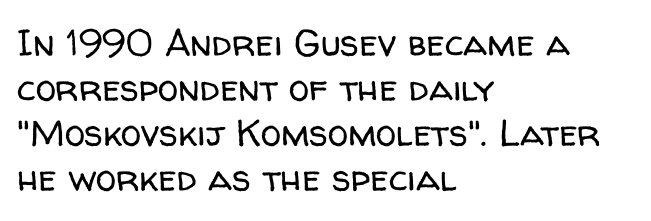
The passage shown is typed in a proportional face where columns would drift. Stems and bowls with no extra thickness — not bold. The letters stand upright; this is a roman face. Nope, no serifs anywhere on these letters. The setting favours the left margin, as ordinary paragraphs usually do. Just letters on the line, the space beneath them empty.
